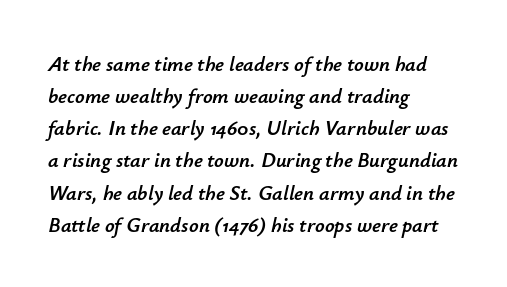
An italicized treatment has been applied to the whole sample. The leading is moderate, giving the passage an even texture. The face used here is rendered with its standard letterfit. Glance below the letters and you will spot only blank space. Left-aligned paragraph, ragged on the right.
